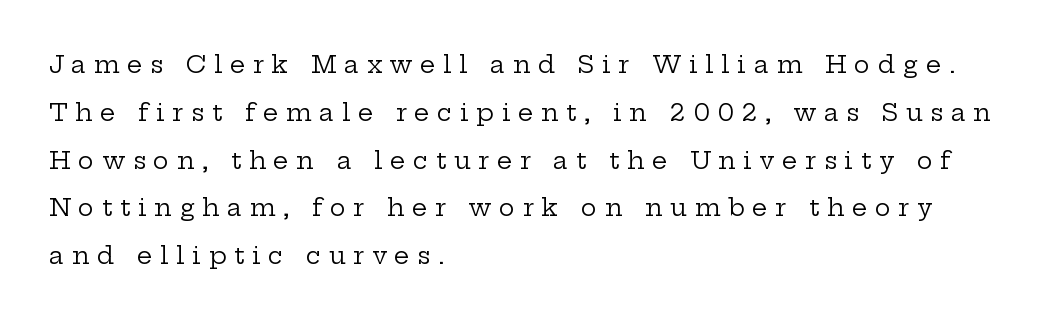
Q: Is the text bold? A: No.
Q: Is the text italic (slanted)? A: No, it is upright.
Q: Is the text underlined? A: No.
Q: How is the paragraph aligned? A: Left-aligned.
Q: Is the spacing between letters normal or unusually wide? A: Unusually wide.
Q: Is the spacing between lines tight, normal or loose? A: Loose.
